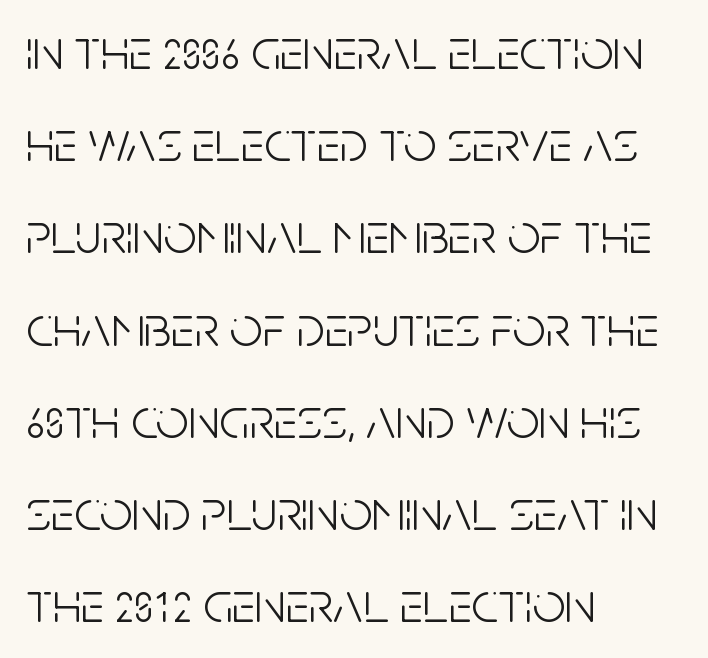
The image shows 58 px light, condensed sans-serif type, upright; set left-aligned, normal line spacing (1.59x), normal letter spacing, not underlined; low stroke contrast and a large x-height.
